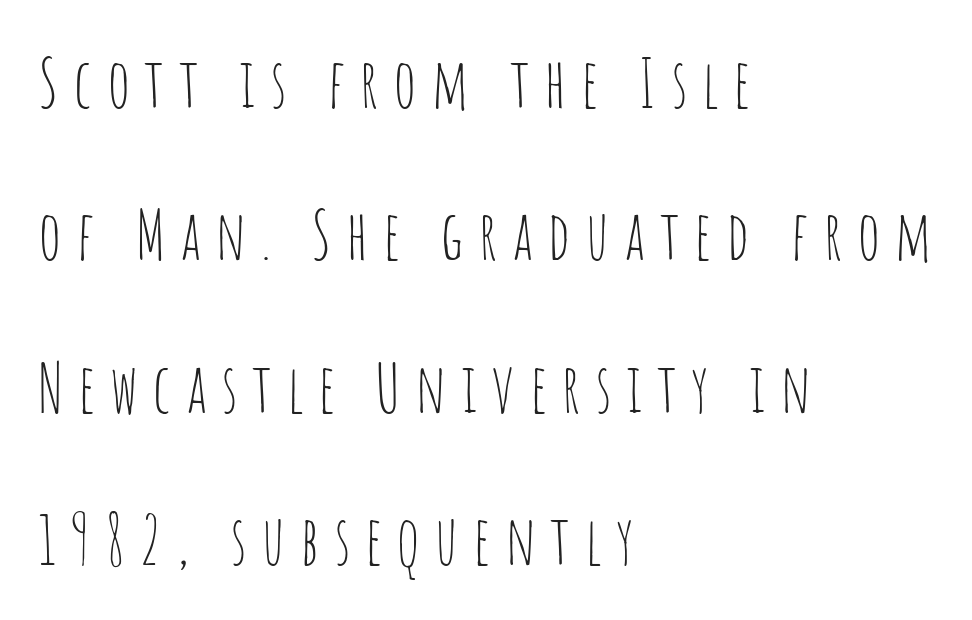
{"serif": "no", "italic": "no", "bold": "no", "weight": "thin", "width": "condensed", "stroke_contrast": "low", "x_height": "large", "monospaced": "no", "underline": "no", "align": "left", "line_spacing": "loose", "line_spacing_ratio": 2.24, "letter_spacing": "wide", "letter_spacing_em": 0.21, "glyph_px": 68}
